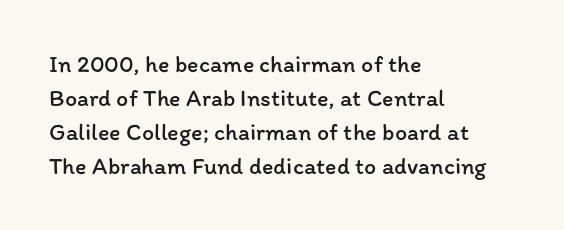
Just letters on the line, the space beneath them empty. The lines sit at an ordinary, default distance from one another. Reading down the block, your eye returns to a fixed left position each line. Think standard paragraph weight, or any step lighter than that.
